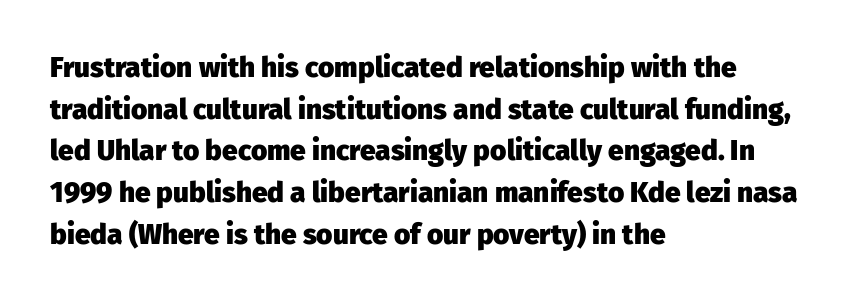
Q: Is the text bold? A: Yes.
Q: Is the text italic (slanted)? A: No, it is upright.
Q: Is the typeface a serif or a sans-serif typeface? A: Sans-serif.
Q: Is the text underlined? A: No.
Q: How is the paragraph aligned? A: Left-aligned.
Q: Is the spacing between letters normal or unusually wide? A: Normal.
Q: Is the spacing between lines tight, normal or loose? A: Normal.
Q: Width (condensed, normal, or wide)? A: Normal.
Q: Stroke contrast? A: Low.
Q: x-height? A: Medium.
Q: Monospaced? A: No.
